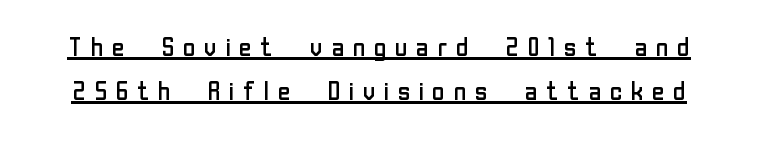
The image shows 26 px text type, upright; set normal line spacing (1.7x), unusually wide letter spacing (+0.23 em), underlined.
